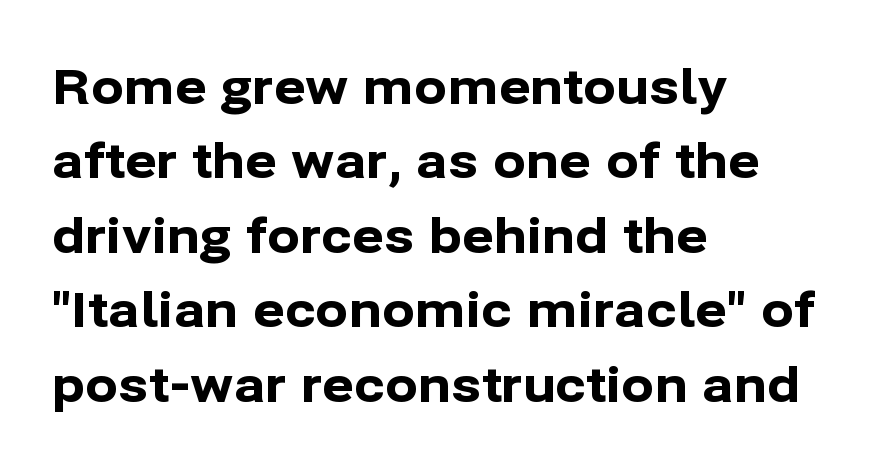
The image shows 49 px bold sans-serif type, upright; set left-aligned, normal line spacing (1.52x), normal letter spacing, not underlined; low stroke contrast and a medium x-height.
